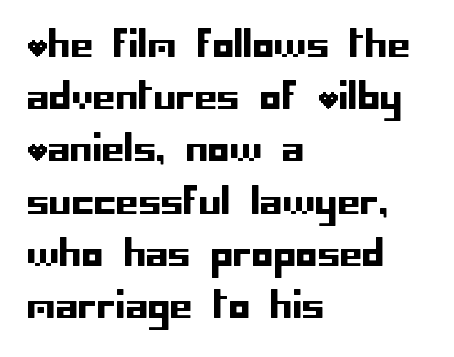
Q: Is the text italic (slanted)? A: No, it is upright.
Q: Is the typeface a serif or a sans-serif typeface? A: Sans-serif.
Q: Is the text underlined? A: No.
Q: How is the paragraph aligned? A: Left-aligned.
Q: Is the spacing between letters normal or unusually wide? A: Normal.
Q: Is the spacing between lines tight, normal or loose? A: Normal.
Q: Width (condensed, normal, or wide)? A: Normal.
Q: Stroke contrast? A: Low.
Q: x-height? A: Large.
